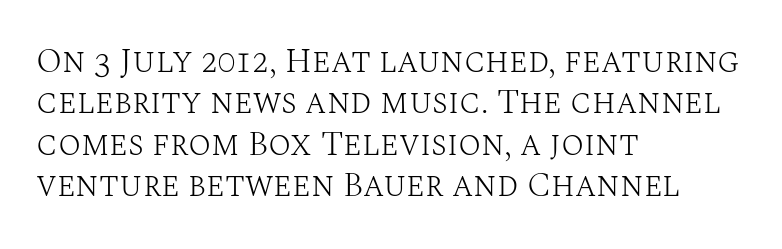
The image shows 34 px light serif type, upright; set left-aligned, line spacing 1.22x, normal letter spacing, not underlined; medium stroke contrast and a large x-height.
